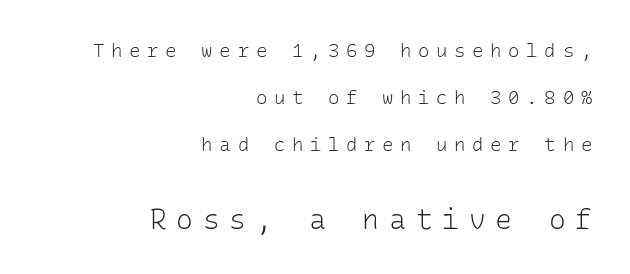
Q: Is the text bold? A: No.
Q: Is the text italic (slanted)? A: No, it is upright.
Q: Is the typeface a serif or a sans-serif typeface? A: Sans-serif.
Q: Is the text underlined? A: No.
Q: How is the paragraph aligned? A: Right-aligned.
Q: Is the spacing between letters normal or unusually wide? A: Unusually wide.
Q: Is the spacing between lines tight, normal or loose? A: Loose.
Q: Which block of text is set in a larger size, the first (top) or the second (bottom)? A: The second (bottom) one.
Q: Width (condensed, normal, or wide)? A: Normal.
Q: Stroke contrast? A: Low.
Q: x-height? A: Medium.
Q: Monospaced? A: Yes.
